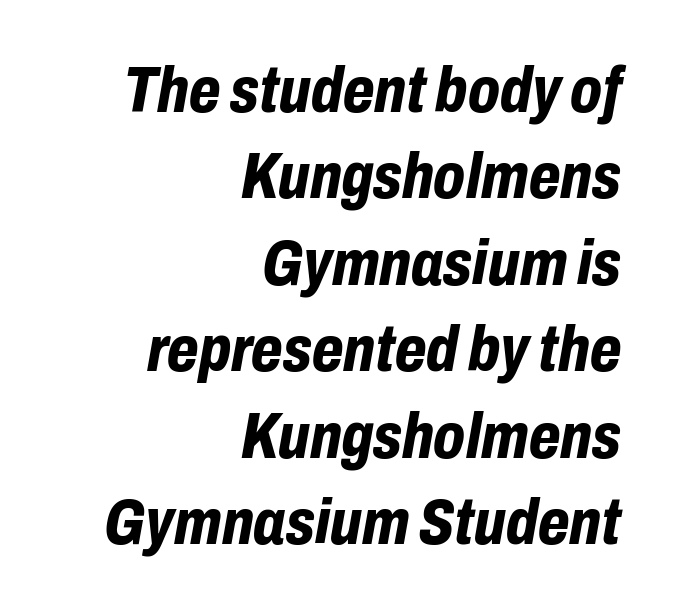
Italic? Definitely — the glyphs are oblique. No extra tracking has been applied to these lines. Decoration check: the copy has no underline. Strokes here are thick enough to call this a true bold.
